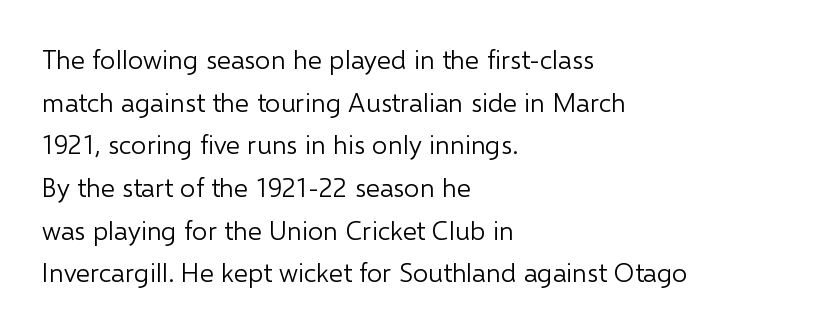
The ragged edge is on the right, which tells us the setting is flush left. Vertical strokes here are truly vertical. Heaviness? Minimal to ordinary, like unemphasized prose. Lines of text with bare space underneath.
